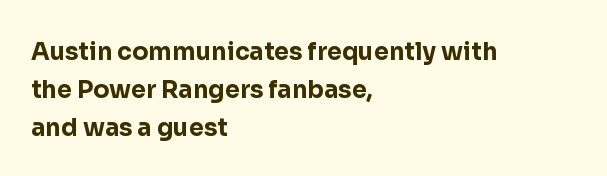
The image shows 24 px bold type, upright; set left-aligned, normal line spacing (1.59x), normal letter spacing, not underlined.
